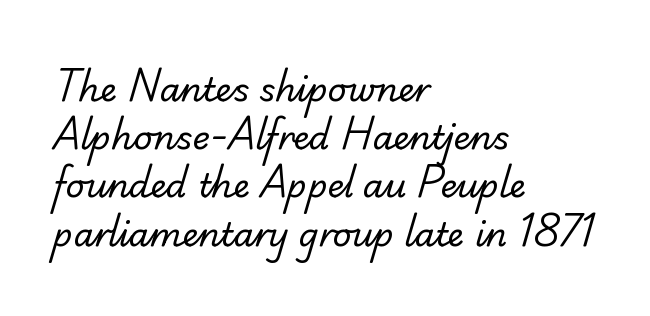
{"serif": "no", "bold": "no", "weight": "regular", "width": "normal", "stroke_contrast": "low", "x_height": "small", "monospaced": "no", "underline": "no", "align": "left", "line_spacing": "normal", "line_spacing_ratio": 1.46, "letter_spacing": "normal", "letter_spacing_em": 0.0, "glyph_px": 33}
